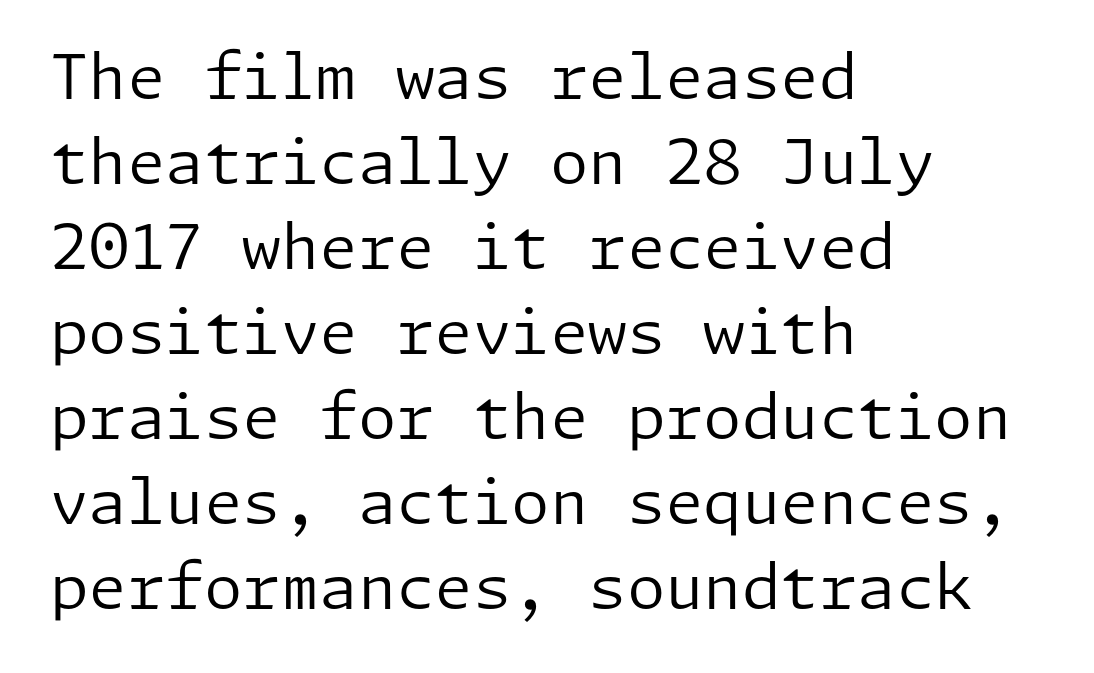
Q: Is the text bold? A: No.
Q: Is the text italic (slanted)? A: No, it is upright.
Q: Is the typeface a serif or a sans-serif typeface? A: Sans-serif.
Q: Is the text underlined? A: No.
Q: How is the paragraph aligned? A: Left-aligned.
Q: Is the spacing between letters normal or unusually wide? A: Normal.
Q: Is the spacing between lines tight, normal or loose? A: Normal.
Q: Width (condensed, normal, or wide)? A: Normal.
Q: Stroke contrast? A: Low.
Q: x-height? A: Medium.
